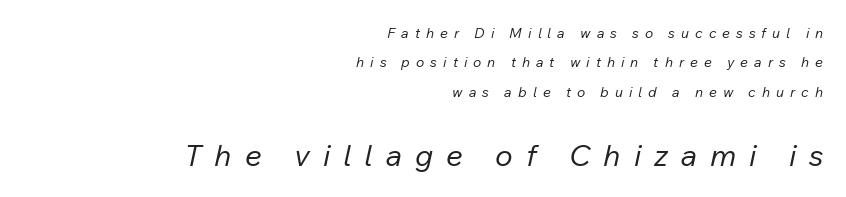
The image shows 30 px regular-weight type, italic (leaning right); set right-aligned, loose line spacing (2.09x), unusually wide letter spacing (+0.43 em), not underlined; the second (bottom) block is 2.14x larger; low stroke contrast and a medium x-height.
